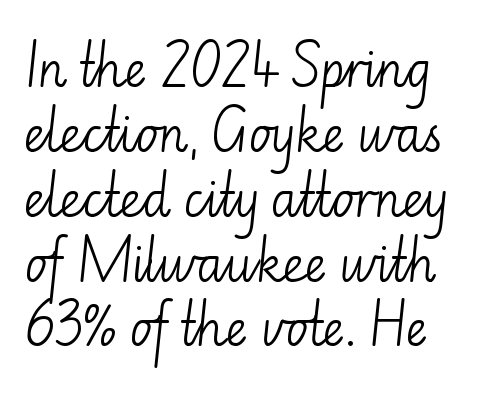
{"serif": "no", "bold": "no", "weight": "light", "width": "normal", "stroke_contrast": "low", "x_height": "small", "monospaced": "no", "underline": "no", "align": "left", "line_spacing": "normal", "line_spacing_ratio": 1.38, "letter_spacing": "normal", "letter_spacing_em": 0.0, "glyph_px": 47}
